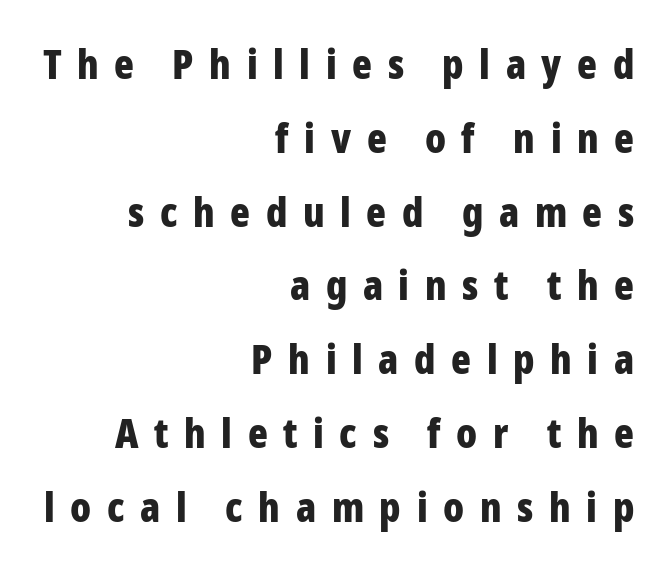
{"serif": "no", "italic": "no", "bold": "yes", "weight": "bold", "width": "condensed", "stroke_contrast": "low", "x_height": "medium", "monospaced": "no", "underline": "no", "align": "right", "line_spacing_ratio": 1.8, "letter_spacing": "wide", "letter_spacing_em": 0.38, "glyph_px": 41}
